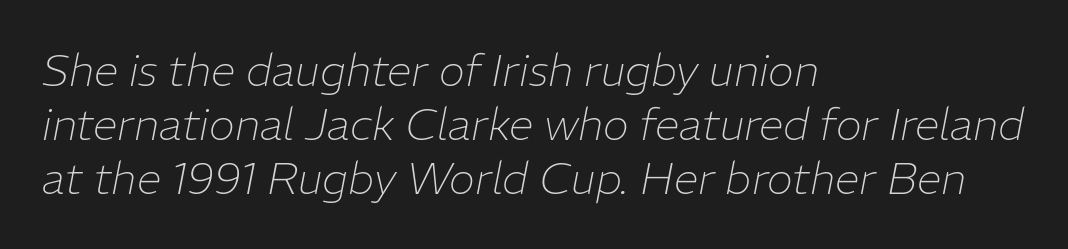
{"italic": "yes", "lean": "right", "slant_degrees": 11, "bold": "no", "weight": "thin", "width": "normal", "stroke_contrast": "low", "x_height": "medium", "monospaced": "no", "underline": "no", "align": "left", "line_spacing_ratio": 1.23, "letter_spacing": "normal", "letter_spacing_em": 0.0, "glyph_px": 44}
